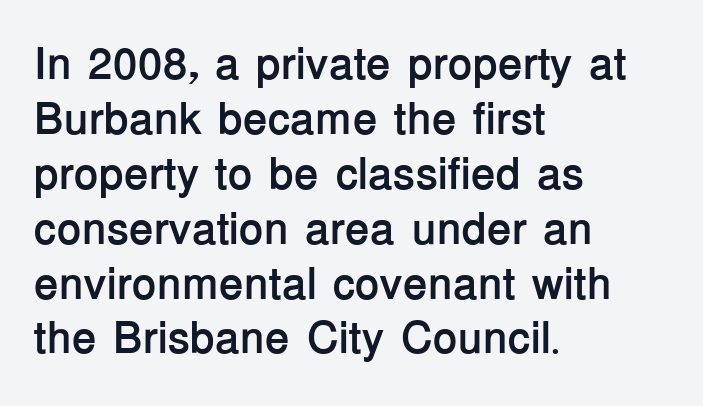
A typesetter would call this zero additional tracking. Strokes here are thick enough to call this a true bold. Notice how the passage keeps a crisp vertical edge on the left only. Rendered with straight, roman letterforms. A sans-serif font was chosen for this passage. Clear beneath every line of the passage.
